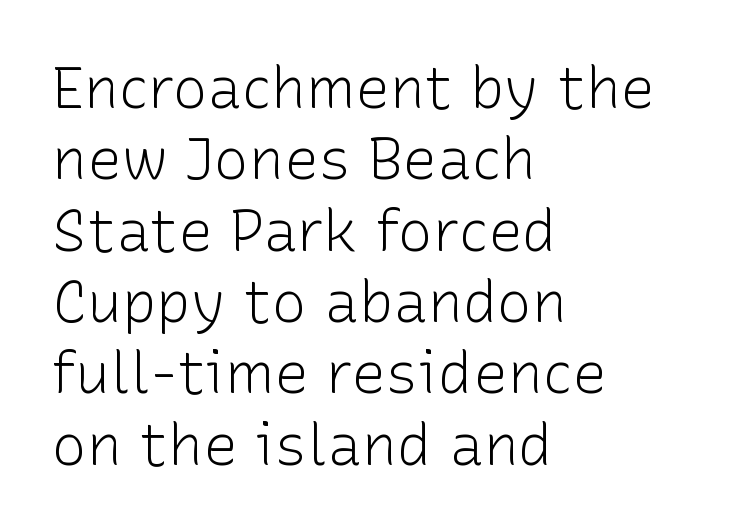
Q: Is the text bold? A: No.
Q: Is the text italic (slanted)? A: No, it is upright.
Q: Is the typeface a serif or a sans-serif typeface? A: Sans-serif.
Q: Is the text underlined? A: No.
Q: How is the paragraph aligned? A: Left-aligned.
Q: Is the spacing between letters normal or unusually wide? A: Normal.
Q: Width (condensed, normal, or wide)? A: Normal.
Q: Stroke contrast? A: Low.
Q: x-height? A: Medium.
Q: Monospaced? A: No.
